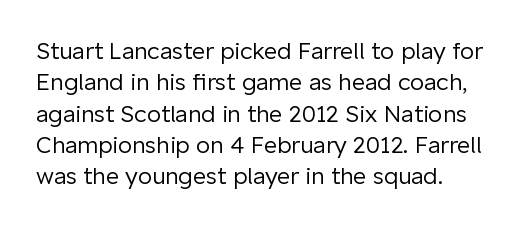
Italic? Not at all — the glyphs are vertical. Nobody touched the tracking dial on this one. Interline gaps are of average width in this sample. Counters stay open thanks to moderate or lighter strokes. The words here are not underlined.
